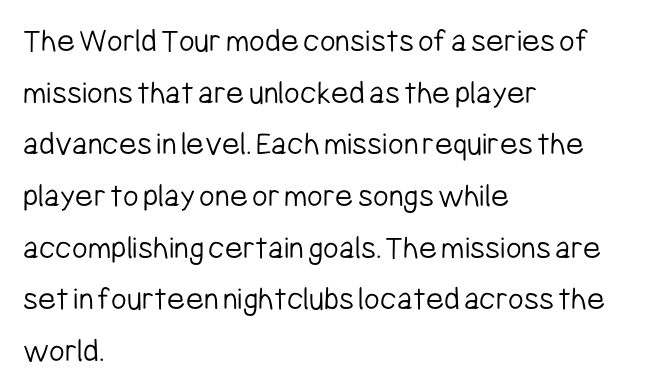
The image shows 34 px light, condensed sans-serif type, upright; set left-aligned, normal line spacing (1.52x), normal letter spacing, not underlined; low stroke contrast and a medium x-height.
